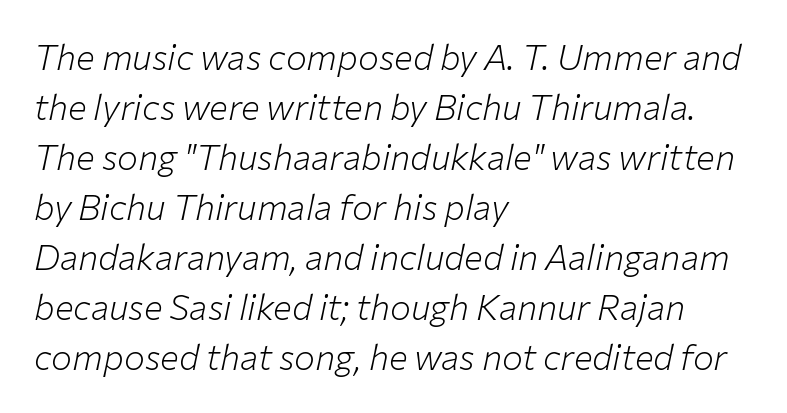
{"italic": "yes", "lean": "right", "slant_degrees": 12, "bold": "no", "weight": "light", "width": "normal", "stroke_contrast": "low", "x_height": "medium", "monospaced": "no", "underline": "no", "align": "left", "line_spacing": "normal", "line_spacing_ratio": 1.43, "letter_spacing": "normal", "letter_spacing_em": 0.0, "glyph_px": 35}
